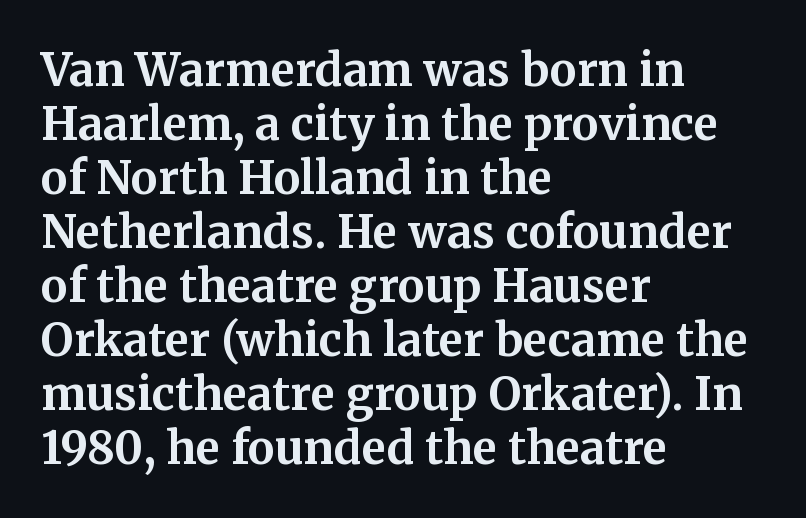
{"serif": "yes", "italic": "no", "bold": "yes", "weight": "bold", "width": "normal", "stroke_contrast": "medium", "x_height": "medium", "monospaced": "no", "underline": "no", "align": "left", "line_spacing_ratio": 1.2, "letter_spacing": "normal", "letter_spacing_em": 0.0, "glyph_px": 45}
